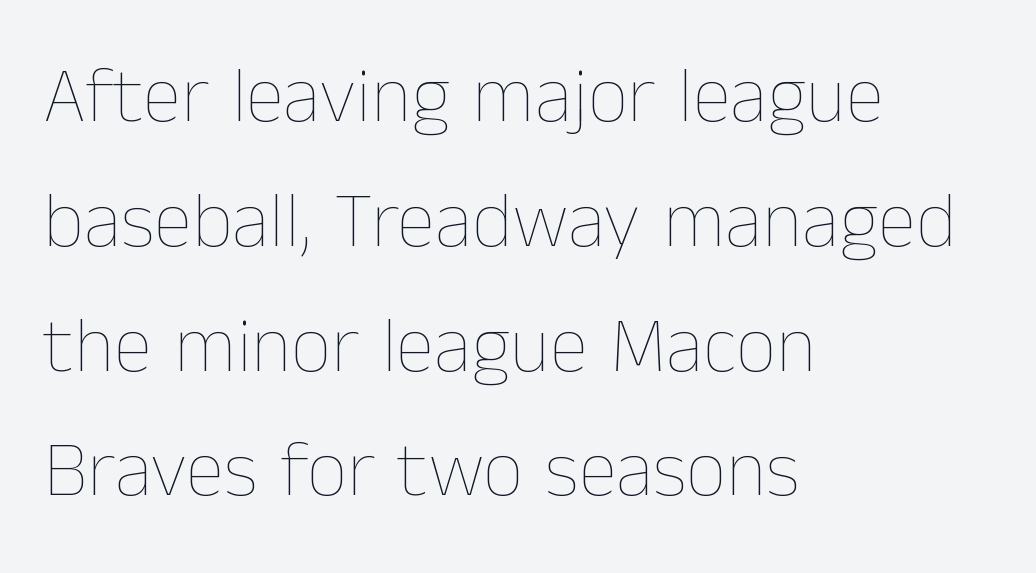
The image shows 79 px thin type, upright; set left-aligned, normal line spacing (1.58x), normal letter spacing, not underlined; low stroke contrast and a medium x-height.
